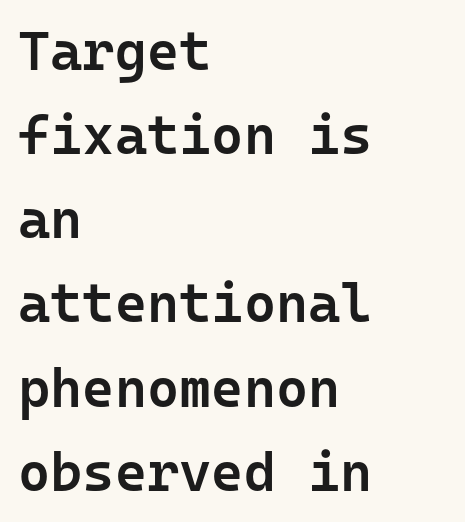
Slightly chunky letters — semibold, I'd say, not full bold. One glance says typical: line gaps are just what's usual. These lines stack with their left ends in a neat column. Every stem runs plumb, perpendicular to the baseline. Spacing between characters is what you'd get straight out of the box.
